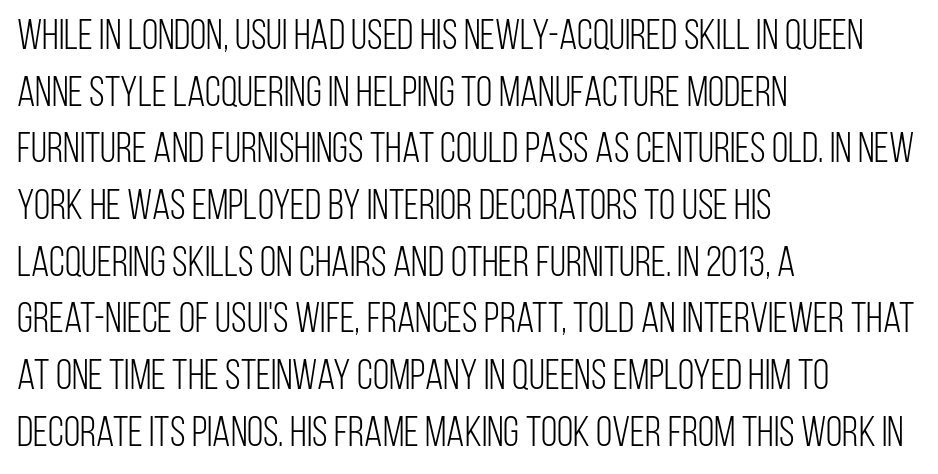
{"serif": "no", "italic": "no", "bold": "no", "weight": "light", "width": "condensed", "stroke_contrast": "low", "x_height": "large", "monospaced": "no", "underline": "no", "align": "left", "line_spacing": "normal", "line_spacing_ratio": 1.35, "letter_spacing": "normal", "letter_spacing_em": 0.0, "glyph_px": 42}
